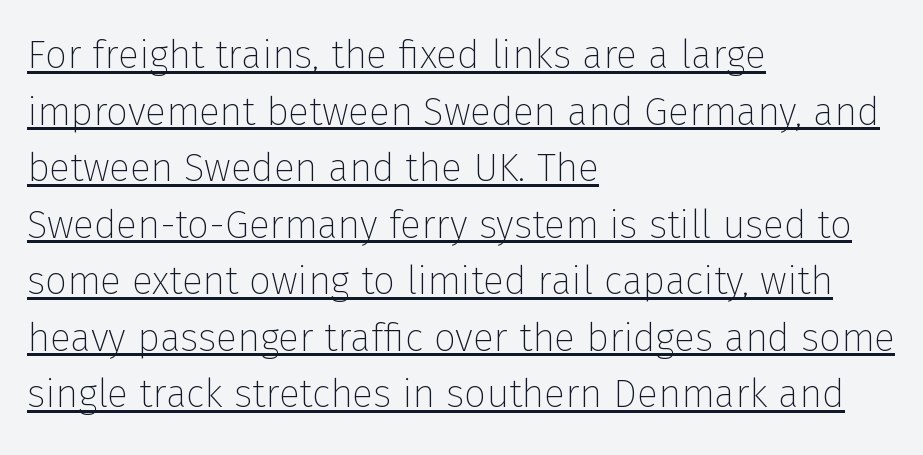
Q: Is the text bold? A: No.
Q: Is the text italic (slanted)? A: No, it is upright.
Q: Is the typeface a serif or a sans-serif typeface? A: Sans-serif.
Q: Is the text underlined? A: Yes.
Q: How is the paragraph aligned? A: Left-aligned.
Q: Is the spacing between letters normal or unusually wide? A: Normal.
Q: Is the spacing between lines tight, normal or loose? A: Normal.
Q: Width (condensed, normal, or wide)? A: Normal.
Q: Stroke contrast? A: Low.
Q: x-height? A: Medium.
Q: Monospaced? A: No.
